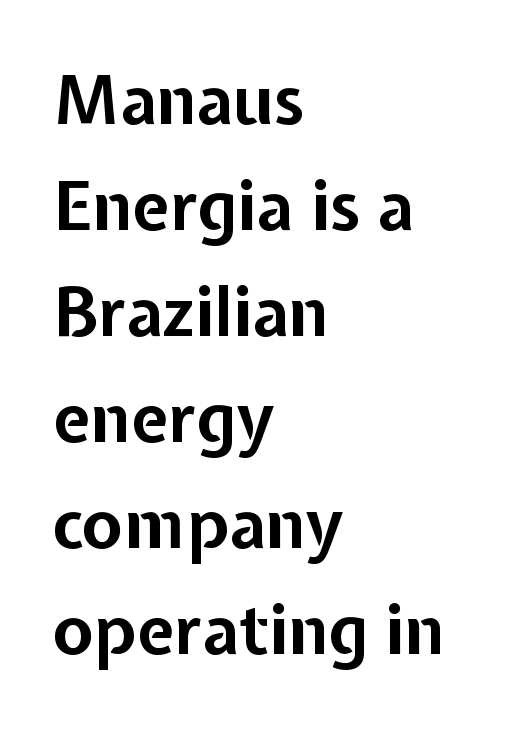
{"serif": "no", "italic": "no", "bold": "yes", "weight": "bold", "width": "normal", "stroke_contrast": "low", "x_height": "medium", "monospaced": "no", "underline": "no", "align": "left", "line_spacing": "normal", "line_spacing_ratio": 1.56, "letter_spacing": "normal", "letter_spacing_em": 0.0, "glyph_px": 68}
